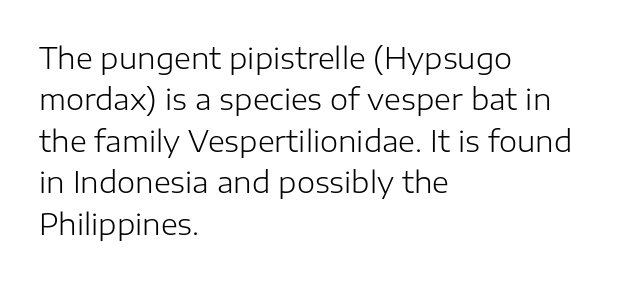
The image shows 29 px light sans-serif type, upright; set left-aligned, normal line spacing (1.43x), normal letter spacing, not underlined; low stroke contrast and a medium x-height.
